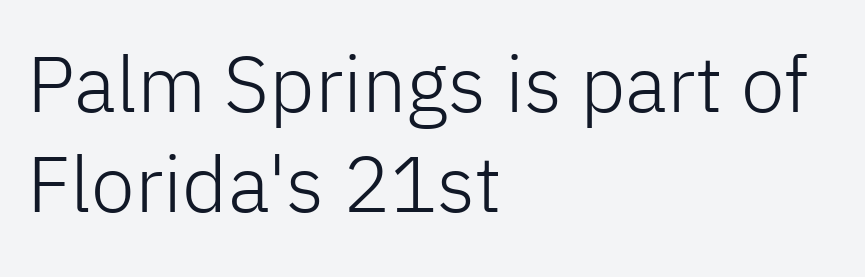
The image shows 79 px light sans-serif type, upright; set left-aligned, normal line spacing (1.27x), normal letter spacing, not underlined; low stroke contrast and a medium x-height.
